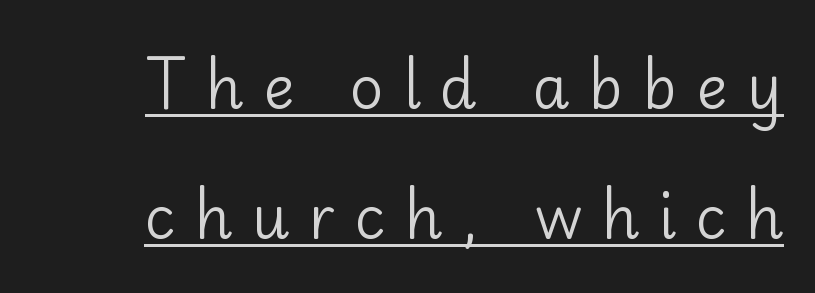
Q: Is the text bold? A: No.
Q: Is the text italic (slanted)? A: No, it is upright.
Q: Is the typeface a serif or a sans-serif typeface? A: Sans-serif.
Q: Is the text underlined? A: Yes.
Q: Is the spacing between letters normal or unusually wide? A: Unusually wide.
Q: Is the spacing between lines tight, normal or loose? A: Loose.
Q: Width (condensed, normal, or wide)? A: Normal.
Q: Stroke contrast? A: Low.
Q: x-height? A: Small.
Q: Monospaced? A: No.
